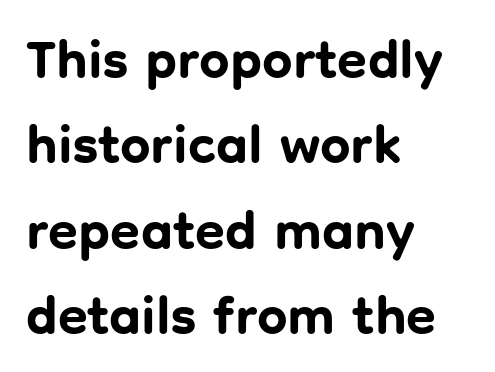
The image shows 54 px bold sans-serif type, upright; set left-aligned, normal line spacing (1.58x), normal letter spacing, not underlined; low stroke contrast and a medium x-height.
